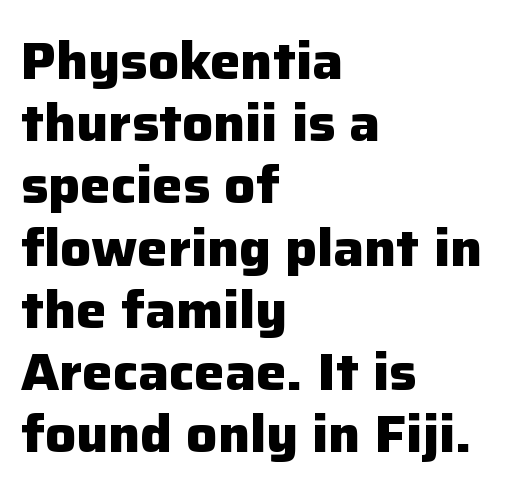
{"serif": "no", "italic": "no", "bold": "yes", "weight": "heavy", "width": "normal", "stroke_contrast": "low", "x_height": "medium", "monospaced": "no", "underline": "no", "align": "left", "line_spacing_ratio": 1.22, "letter_spacing": "normal", "letter_spacing_em": 0.0, "glyph_px": 51}
